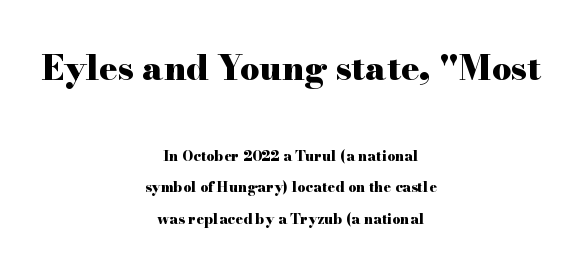
{"serif": "yes", "italic": "no", "bold": "yes", "weight": "heavy", "width": "wide", "stroke_contrast": "high", "x_height": "small", "monospaced": "no", "underline": "no", "align": "center", "line_spacing": "loose", "line_spacing_ratio": 2.25, "letter_spacing": "normal", "letter_spacing_em": 0.0, "larger_block": "first", "size_ratio": 2.43, "glyph_px": 34}
